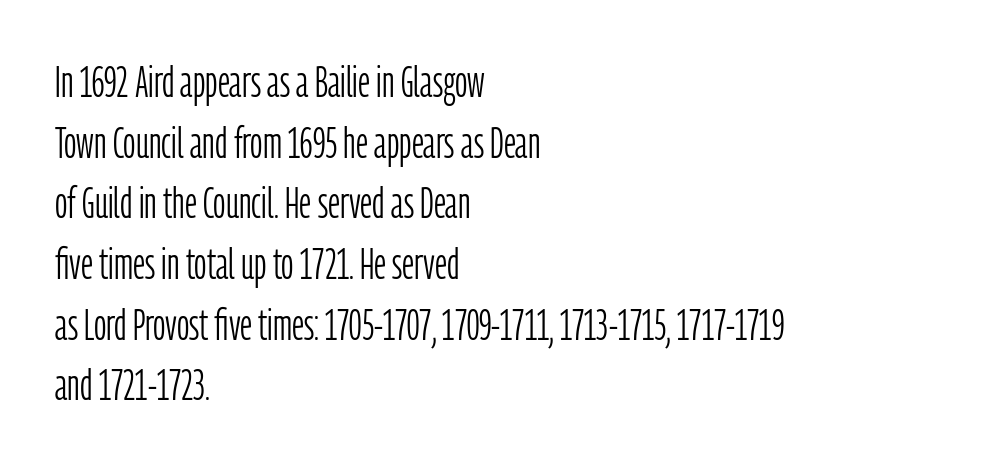
The image shows 43 px light, condensed sans-serif type, upright; set left-aligned, normal line spacing (1.41x), normal letter spacing, not underlined; low stroke contrast and a medium x-height.
